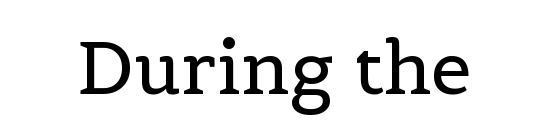
The image shows 74 px regular-weight serif type, upright; set normal letter spacing, not underlined; a medium x-height.
